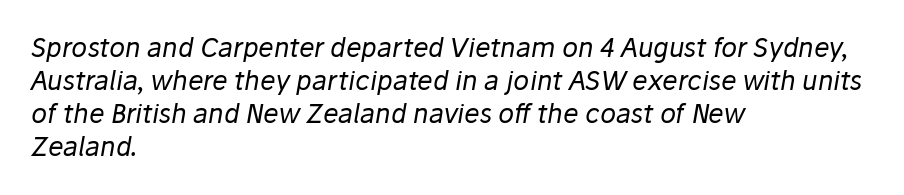
{"italic": "yes", "lean": "right", "slant_degrees": 10, "bold": "no", "underline": "no", "align": "left", "line_spacing": "normal", "line_spacing_ratio": 1.27, "letter_spacing": "normal", "letter_spacing_em": 0.0, "glyph_px": 26}
